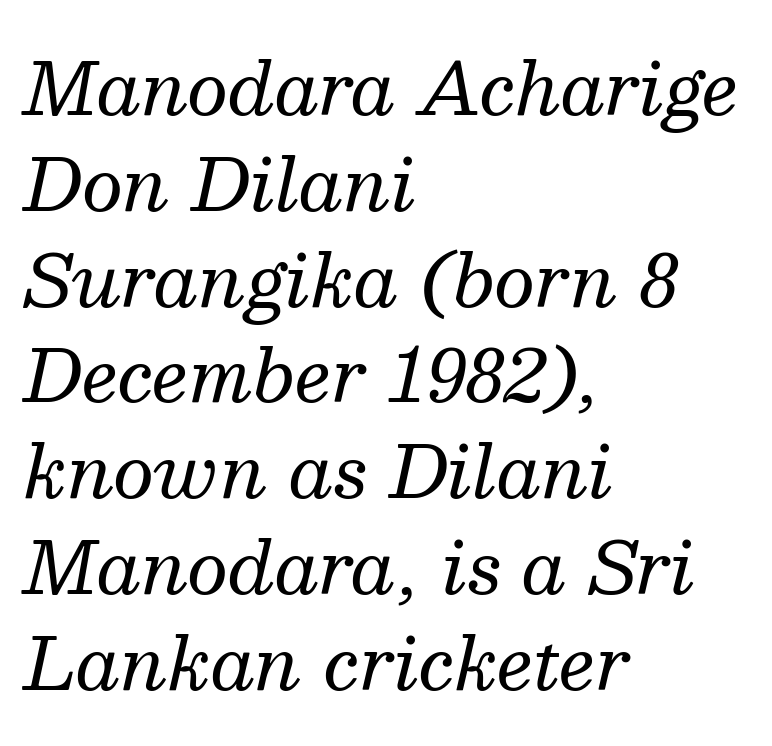
{"serif": "yes", "italic": "yes", "lean": "right", "slant_degrees": 13, "bold": "no", "weight": "regular", "width": "normal", "stroke_contrast": "medium", "x_height": "medium", "monospaced": "no", "underline": "no", "align": "left", "line_spacing": "normal", "line_spacing_ratio": 1.33, "letter_spacing": "normal", "letter_spacing_em": 0.0, "glyph_px": 72}
